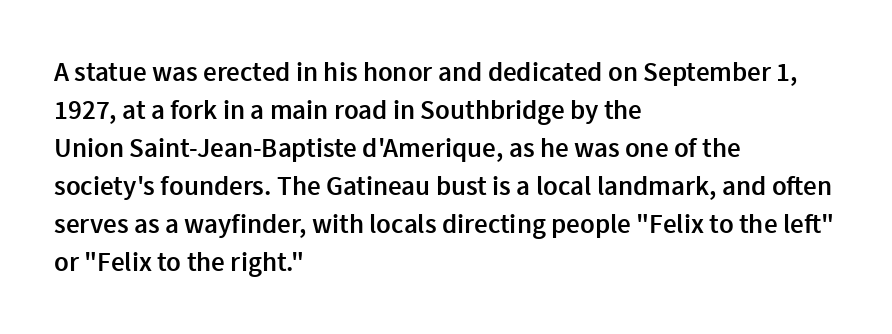
{"italic": "no", "bold": "semi", "underline": "no", "align": "left", "line_spacing": "normal", "line_spacing_ratio": 1.41, "letter_spacing": "normal", "letter_spacing_em": 0.0, "glyph_px": 27}
